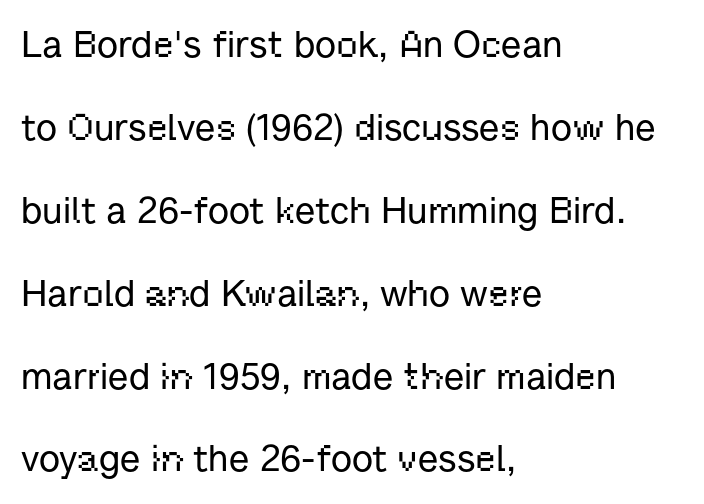
{"serif": "no", "italic": "no", "width": "normal", "stroke_contrast": "low", "x_height": "medium", "monospaced": "no", "underline": "no", "align": "left", "line_spacing": "loose", "line_spacing_ratio": 2.24, "letter_spacing": "normal", "letter_spacing_em": 0.0, "glyph_px": 37}
